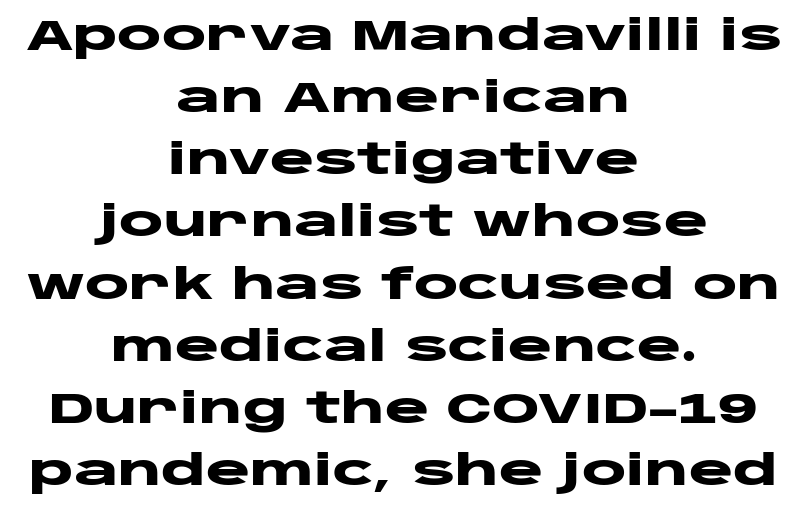
Q: Is the text bold? A: Yes.
Q: Is the text italic (slanted)? A: No, it is upright.
Q: Is the typeface a serif or a sans-serif typeface? A: Sans-serif.
Q: Is the text underlined? A: No.
Q: How is the paragraph aligned? A: Centered.
Q: Is the spacing between letters normal or unusually wide? A: Normal.
Q: Is the spacing between lines tight, normal or loose? A: Normal.
Q: Width (condensed, normal, or wide)? A: Wide.
Q: Stroke contrast? A: Low.
Q: x-height? A: Large.
Q: Monospaced? A: No.
